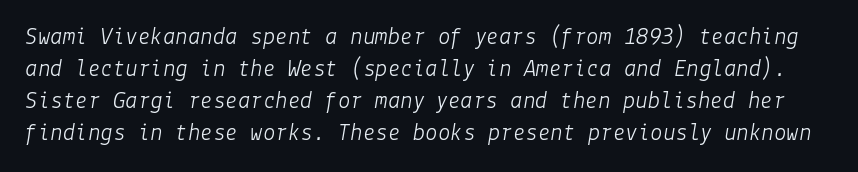
Summary of vertical rhythm: regular, with standard interline spacing. Nobody touched the tracking dial on this one. No word sits above an underline. The glyphs look as if they've been sheared to an angle.
